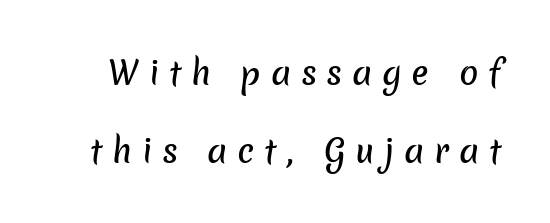
Q: Is the typeface a serif or a sans-serif typeface? A: Sans-serif.
Q: Is the text underlined? A: No.
Q: Is the spacing between letters normal or unusually wide? A: Unusually wide.
Q: Is the spacing between lines tight, normal or loose? A: Loose.
Q: Width (condensed, normal, or wide)? A: Normal.
Q: Stroke contrast? A: Low.
Q: x-height? A: Medium.
Q: Monospaced? A: No.
